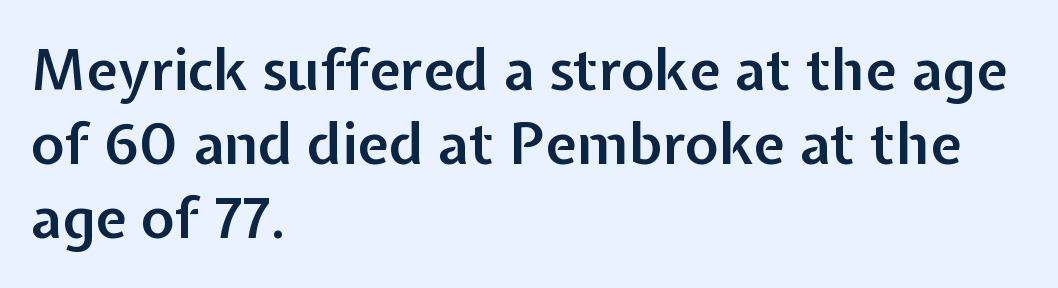
The letters are semibold — heavier than regular but short of a full bold. The space between consecutive lines is moderate. A typesetter would call this zero additional tracking. Note the varied advance widths — an 'i' is clearly narrower than an 'm'. The letters carry no serifs — their stems end cleanly without finishing strokes. Descenders are the only things crossing below the line.
